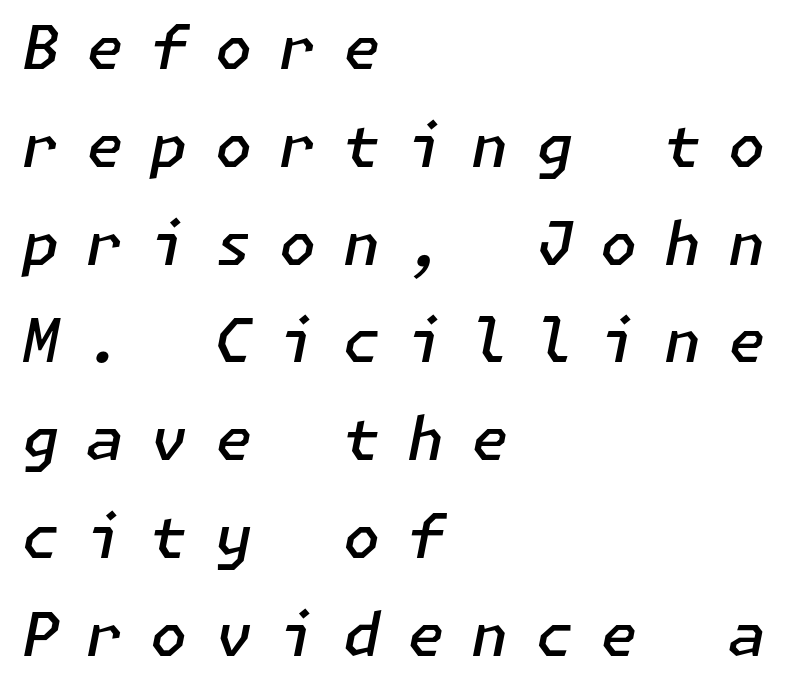
Q: Is the text bold? A: Semi-bold.
Q: Is the text italic (slanted)? A: Yes, it leans right by about 11 degrees.
Q: Is the text underlined? A: No.
Q: How is the paragraph aligned? A: Left-aligned.
Q: Is the spacing between letters normal or unusually wide? A: Unusually wide.
Q: Is the spacing between lines tight, normal or loose? A: Normal.
Q: Width (condensed, normal, or wide)? A: Normal.
Q: Stroke contrast? A: Low.
Q: x-height? A: Medium.
